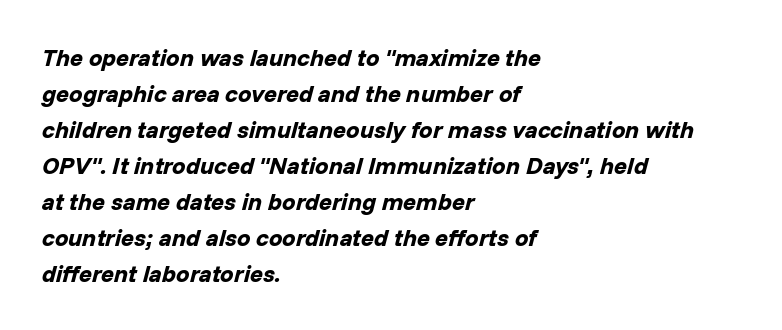
Q: Is the text bold? A: Yes.
Q: Is the text italic (slanted)? A: Yes, it leans right by about 14 degrees.
Q: Is the text underlined? A: No.
Q: How is the paragraph aligned? A: Left-aligned.
Q: Is the spacing between letters normal or unusually wide? A: Normal.
Q: Is the spacing between lines tight, normal or loose? A: Normal.
